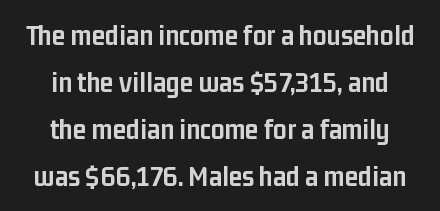
{"serif": "no", "italic": "no", "bold": "yes", "weight": "semibold", "width": "condensed", "stroke_contrast": "low", "x_height": "medium", "monospaced": "no", "underline": "no", "align": "center", "line_spacing": "normal", "line_spacing_ratio": 1.57, "letter_spacing": "normal", "letter_spacing_em": 0.0, "glyph_px": 30}
